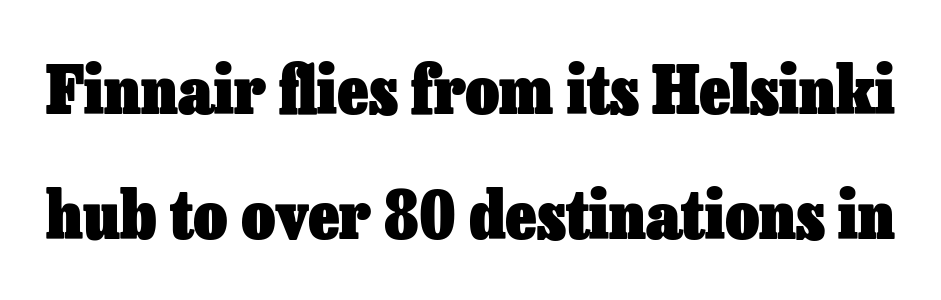
Q: Is the text bold? A: Yes.
Q: Is the text italic (slanted)? A: No, it is upright.
Q: Is the text underlined? A: No.
Q: Is the spacing between letters normal or unusually wide? A: Normal.
Q: Is the spacing between lines tight, normal or loose? A: Loose.
Q: Width (condensed, normal, or wide)? A: Normal.
Q: Stroke contrast? A: Low.
Q: x-height? A: Medium.
Q: Monospaced? A: No.
